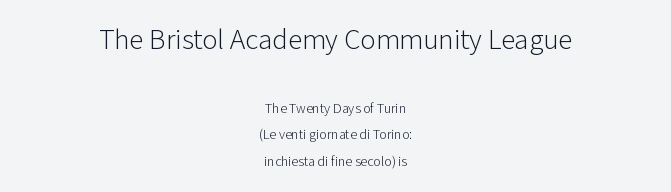
The image shows 29 px light sans-serif type, upright; set centered, line spacing 1.89x, normal letter spacing, not underlined; the first (top) block is 2.07x larger; low stroke contrast and a medium x-height.
